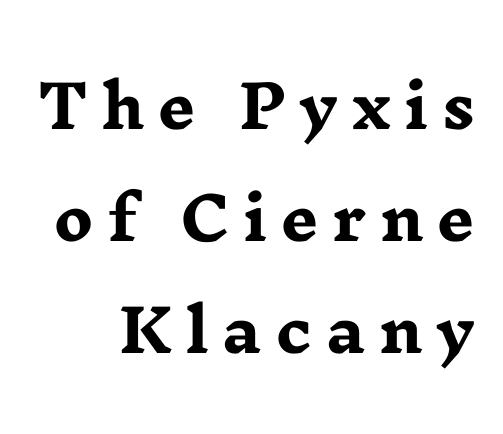
Q: Is the text bold? A: Yes.
Q: Is the text italic (slanted)? A: No, it is upright.
Q: Is the typeface a serif or a sans-serif typeface? A: Serif.
Q: Is the text underlined? A: No.
Q: Is the spacing between letters normal or unusually wide? A: Unusually wide.
Q: Is the spacing between lines tight, normal or loose? A: Loose.
Q: Width (condensed, normal, or wide)? A: Wide.
Q: Stroke contrast? A: Low.
Q: x-height? A: Medium.
Q: Monospaced? A: No.
